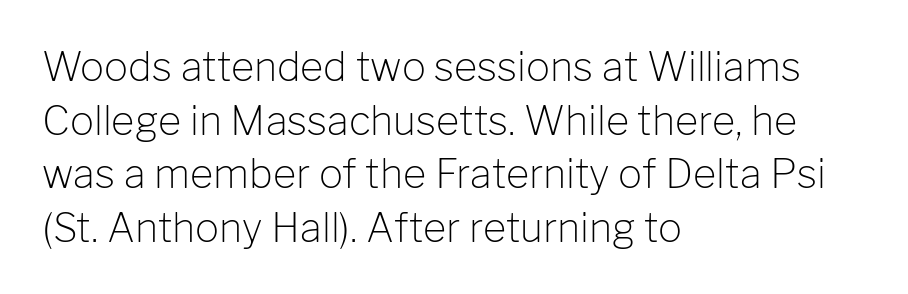
{"serif": "no", "italic": "no", "bold": "no", "weight": "light", "width": "normal", "stroke_contrast": "low", "x_height": "medium", "monospaced": "no", "underline": "no", "align": "left", "line_spacing": "normal", "line_spacing_ratio": 1.34, "letter_spacing": "normal", "letter_spacing_em": 0.0, "glyph_px": 40}
